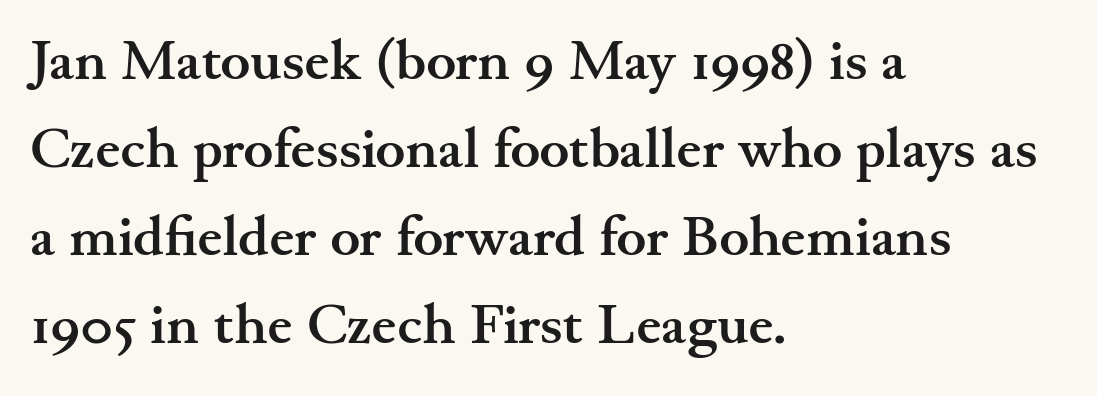
Q: Is the text bold? A: Yes.
Q: Is the text italic (slanted)? A: No, it is upright.
Q: Is the typeface a serif or a sans-serif typeface? A: Serif.
Q: Is the text underlined? A: No.
Q: How is the paragraph aligned? A: Left-aligned.
Q: Is the spacing between letters normal or unusually wide? A: Normal.
Q: Is the spacing between lines tight, normal or loose? A: Normal.
Q: Width (condensed, normal, or wide)? A: Wide.
Q: Stroke contrast? A: Medium.
Q: x-height? A: Small.
Q: Monospaced? A: No.
